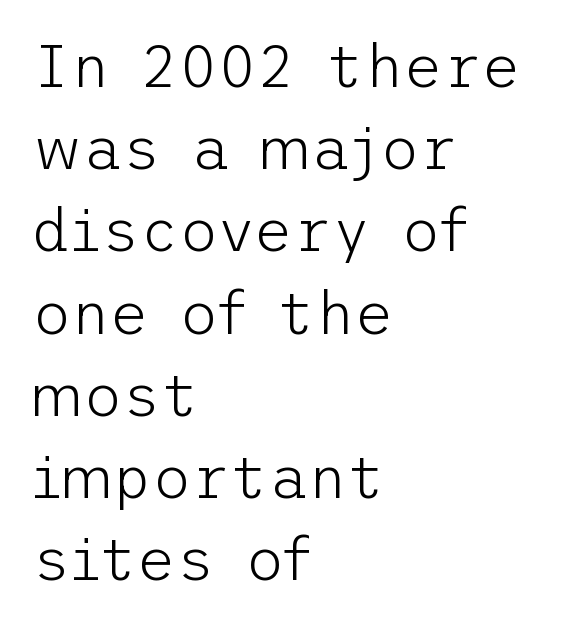
Each new line begins a customary step beneath the previous one. The lettering stays uniformly vertical, giving the passage a roman look. Anything drawn beneath the words? Only blank space. Ink coverage per letter is moderate at most. The designer went with a sans here, leaving each stem footless. Teacher's note: observe the even left margin — that is flush-left alignment.
